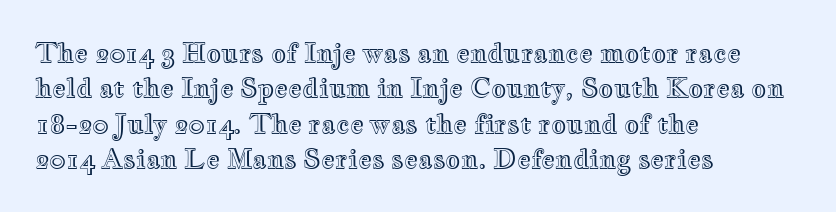
Q: Is the text italic (slanted)? A: No, it is upright.
Q: Is the text underlined? A: No.
Q: How is the paragraph aligned? A: Left-aligned.
Q: Is the spacing between letters normal or unusually wide? A: Normal.
Q: Is the spacing between lines tight, normal or loose? A: Normal.
